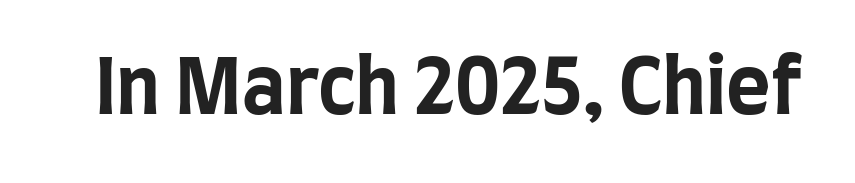
The image shows 76 px bold, condensed sans-serif type, upright; set normal letter spacing, not underlined; low stroke contrast and a large x-height.
